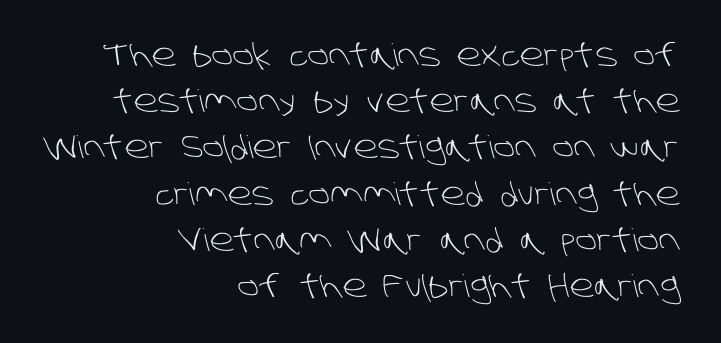
The image shows 31 px light sans-serif type; set right-aligned, normal line spacing (1.49x), normal letter spacing, not underlined; low stroke contrast and a large x-height.
